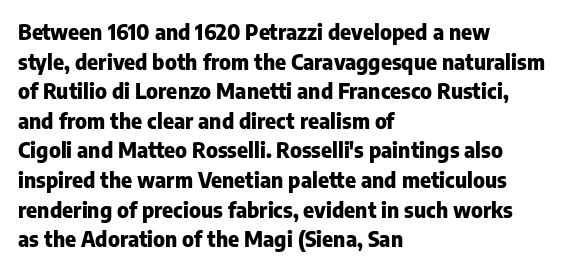
Q: Is the text bold? A: Yes.
Q: Is the text italic (slanted)? A: No, it is upright.
Q: Is the text underlined? A: No.
Q: How is the paragraph aligned? A: Left-aligned.
Q: Is the spacing between letters normal or unusually wide? A: Normal.
Q: Is the spacing between lines tight, normal or loose? A: Normal.
